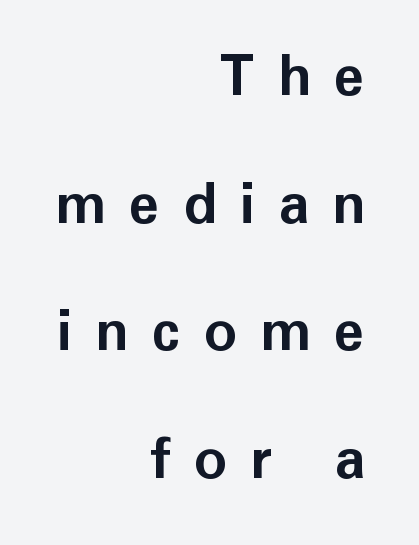
{"serif": "no", "italic": "no", "bold": "yes", "weight": "bold", "width": "normal", "stroke_contrast": "low", "x_height": "medium", "monospaced": "no", "underline": "no", "align": "right", "line_spacing": "loose", "line_spacing_ratio": 2.28, "letter_spacing": "wide", "letter_spacing_em": 0.41, "glyph_px": 56}
